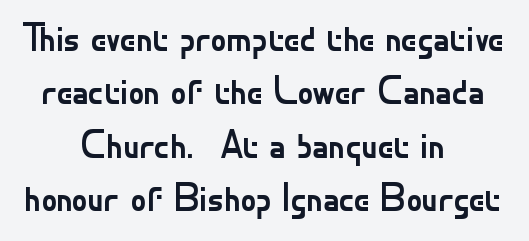
Is the block centered? Yes — each line is placed symmetrically about the middle. Italic? Not at all — the glyphs are vertical. Check where the strokes stop: nothing finishes them off — pure sans. Standard letterfit; no display-style spreading of the glyphs. A quiet, ordinary-to-light weight characterises the typeface.
